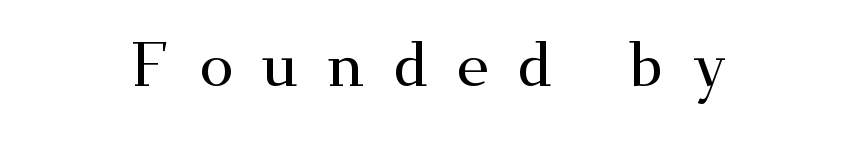
{"serif": "yes", "italic": "no", "width": "wide", "stroke_contrast": "medium", "x_height": "small", "monospaced": "no", "underline": "no", "letter_spacing": "wide", "letter_spacing_em": 0.46, "glyph_px": 62}
